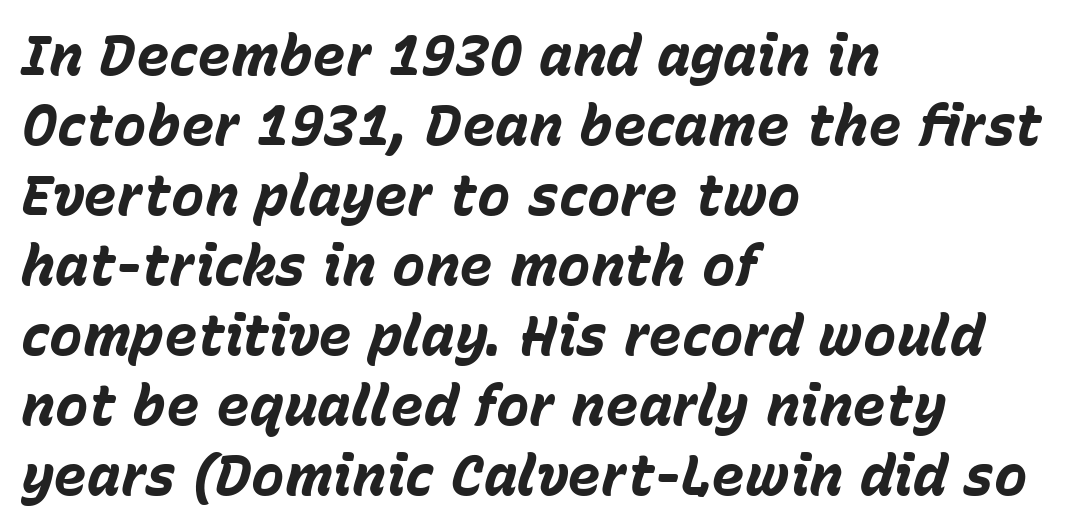
Notice how the stems are inclined rather than vertical — that's the hallmark of italics. The text block is weighted toward the left margin, trailing off unevenly rightward. The space between consecutive lines is moderate. The letters advance in unequal steps, a hallmark of proportional type.
